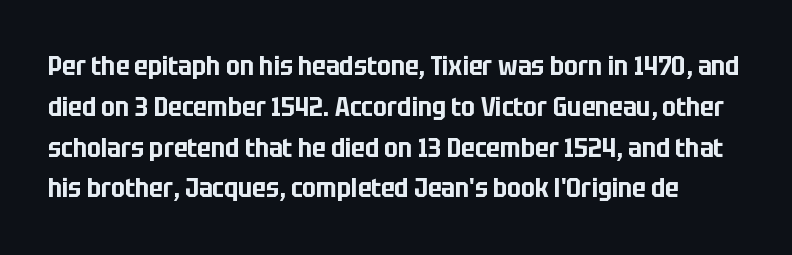
The image shows 27 px text type, upright; set normal line spacing (1.51x), normal letter spacing, not underlined.
